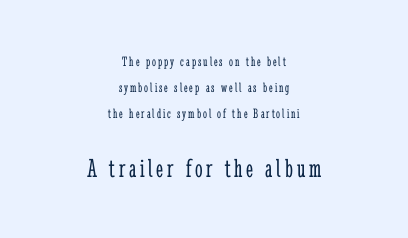
{"italic": "no", "bold": "no", "underline": "no", "align": "center", "line_spacing_ratio": 1.85, "larger_block": "second", "size_ratio": 1.93, "glyph_px": 27}
